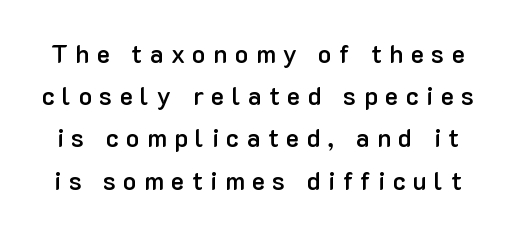
{"italic": "no", "bold": "semi", "underline": "no", "line_spacing": "normal", "line_spacing_ratio": 1.69, "letter_spacing": "wide", "letter_spacing_em": 0.3, "glyph_px": 25}
